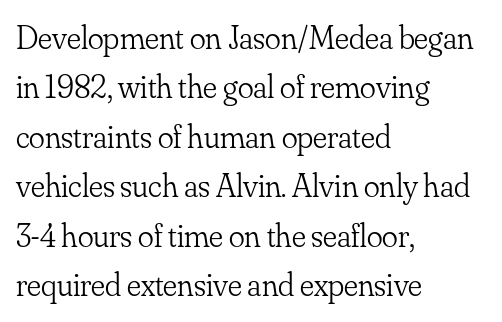
The strokes are not fattened; the text isn't bold. These lines are rendered in a variable-pitch font. Horizontal bands of white between lines are of average thickness. No italicization has been applied; the sample stays upright. In terms of letterspacing, this is plain default setting.
